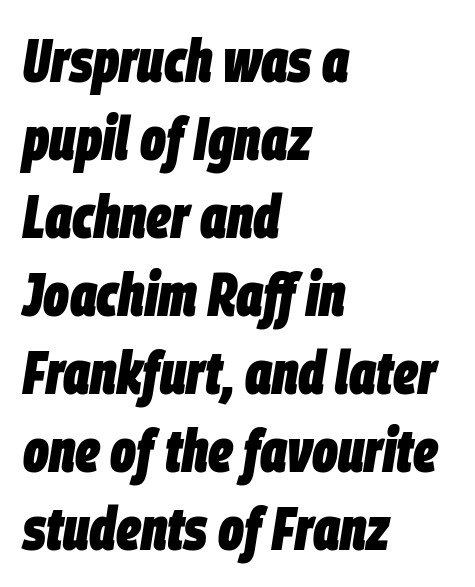
The rag falls on the right side of this text block. The rendering uses natural spacing where letterforms have individual widths. The specimen reads as italic at a glance. This rendering features lettering with no underline. Set as a true bold cut, around the 700 mark.
